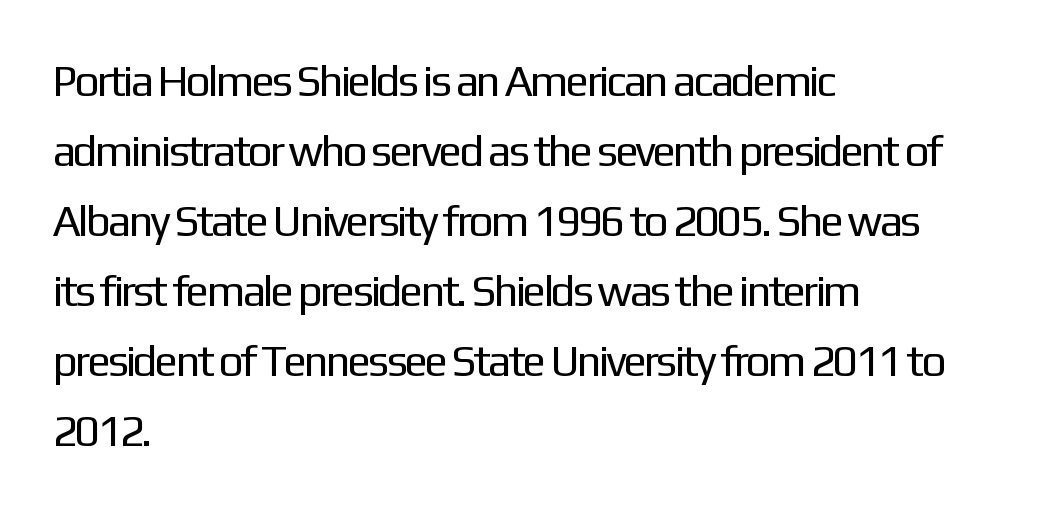
The image shows 44 px regular-weight sans-serif type, upright; set left-aligned, normal line spacing (1.59x), normal letter spacing, not underlined; low stroke contrast and a medium x-height.
